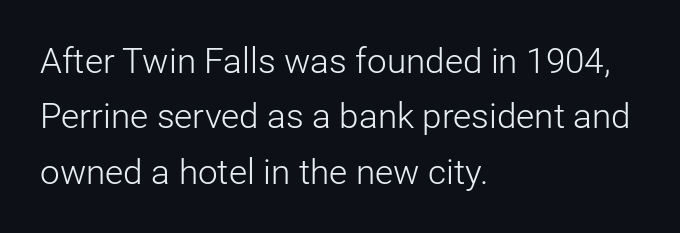
Each word holds together tightly as a unit, with standard inter-letter gaps. No heavy texture on the line: the type isn't bold. Nope, no serifs anywhere on these letters. This block has exactly the height ordinary leading produces. You could not count columns in this text — the font is proportionally spaced.
